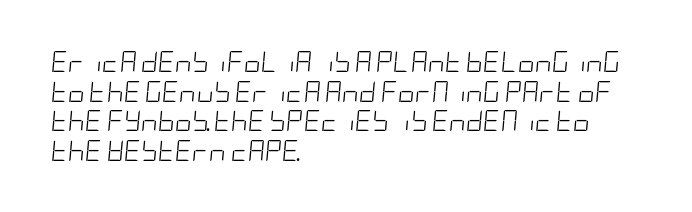
Q: Is the text bold? A: No.
Q: Is the text italic (slanted)? A: Yes, it leans right by about 5 degrees.
Q: Is the text underlined? A: No.
Q: How is the paragraph aligned? A: Left-aligned.
Q: Is the spacing between letters normal or unusually wide? A: Normal.
Q: Is the spacing between lines tight, normal or loose? A: Normal.
